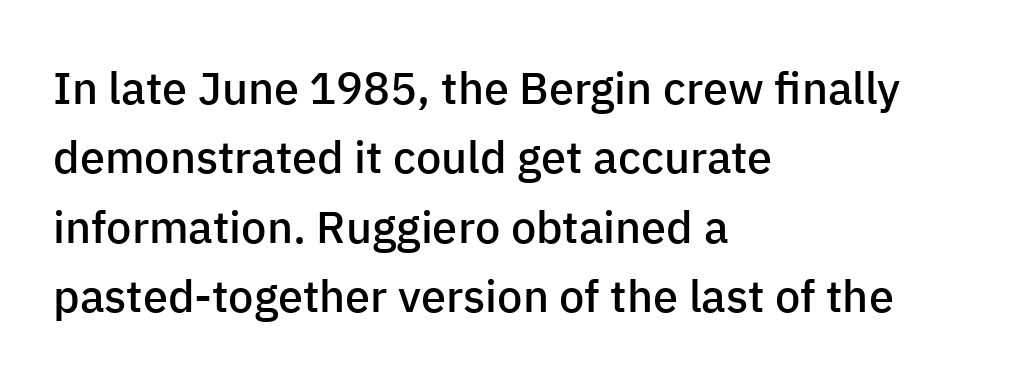
Q: Is the text bold? A: Semi-bold.
Q: Is the text italic (slanted)? A: No, it is upright.
Q: Is the typeface a serif or a sans-serif typeface? A: Sans-serif.
Q: Is the text underlined? A: No.
Q: How is the paragraph aligned? A: Left-aligned.
Q: Is the spacing between letters normal or unusually wide? A: Normal.
Q: Is the spacing between lines tight, normal or loose? A: Normal.
Q: Width (condensed, normal, or wide)? A: Normal.
Q: Stroke contrast? A: Low.
Q: x-height? A: Medium.
Q: Monospaced? A: No.
